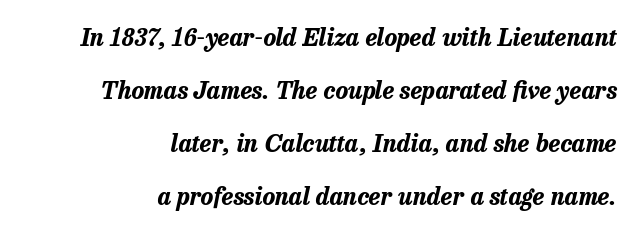
The image shows 24 px bold type, italic (leaning right); set right-aligned, loose line spacing (2.21x), normal letter spacing, not underlined.
